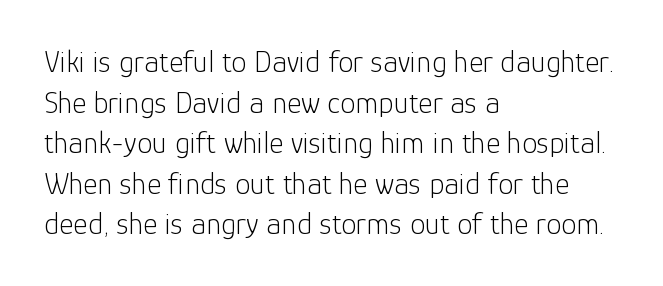
The image shows 31 px light sans-serif type, upright; set left-aligned, normal line spacing (1.31x), normal letter spacing, not underlined; low stroke contrast and a medium x-height.
